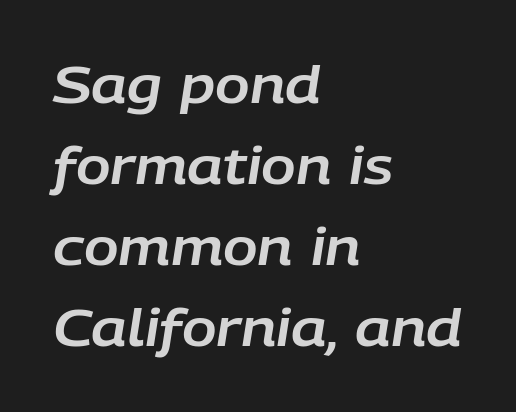
The passage shown leans; its letterforms are oblique. Leftover space on each line is placed entirely after the last word. Spacing between characters is what you'd get straight out of the box. The letters advance in unequal steps, a hallmark of proportional type. A typesetter would call this leading conventional body-copy spacing.
